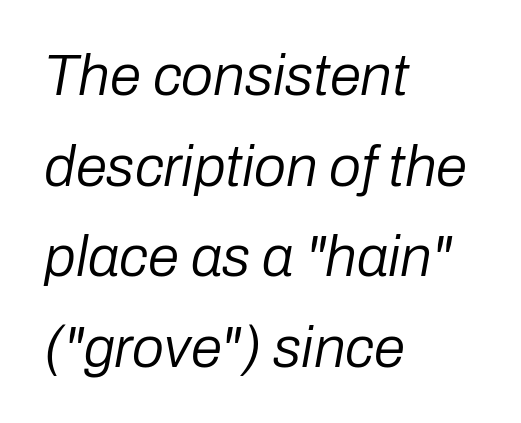
{"italic": "yes", "lean": "right", "slant_degrees": 10, "bold": "no", "weight": "regular", "width": "normal", "stroke_contrast": "low", "x_height": "medium", "monospaced": "no", "underline": "no", "align": "left", "line_spacing": "normal", "line_spacing_ratio": 1.59, "letter_spacing": "normal", "letter_spacing_em": 0.0, "glyph_px": 57}
